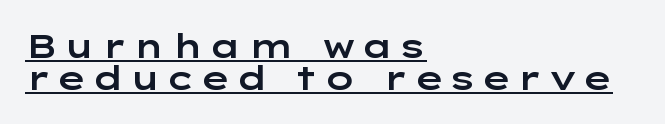
{"serif": "no", "italic": "no", "width": "wide", "stroke_contrast": "low", "x_height": "medium", "monospaced": "no", "underline": "yes", "align": "left", "line_spacing": "tight", "line_spacing_ratio": 0.96, "glyph_px": 33}
